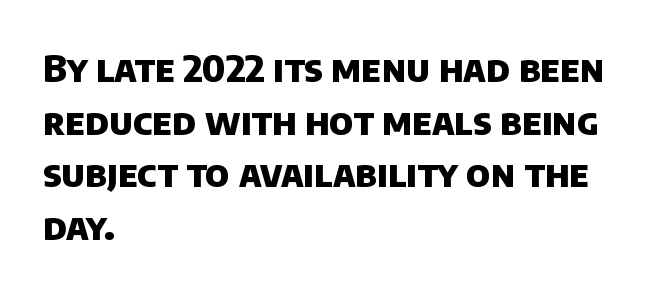
The image shows 37 px heavy sans-serif type; set left-aligned, normal line spacing (1.42x), normal letter spacing, not underlined; low stroke contrast and a large x-height.
